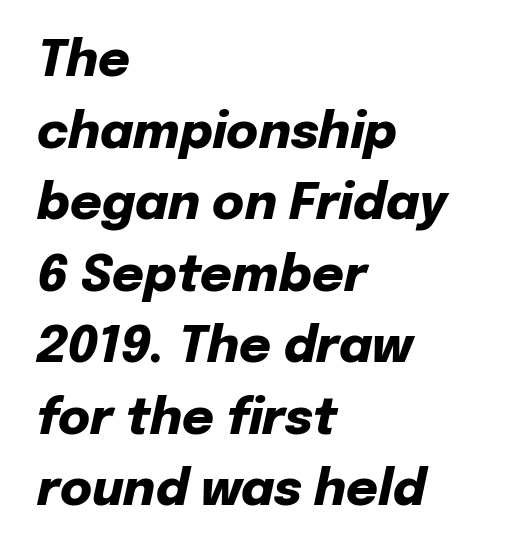
Q: Is the text bold? A: Yes.
Q: Is the text italic (slanted)? A: Yes, it leans right by about 12 degrees.
Q: Is the text underlined? A: No.
Q: How is the paragraph aligned? A: Left-aligned.
Q: Is the spacing between letters normal or unusually wide? A: Normal.
Q: Is the spacing between lines tight, normal or loose? A: Normal.
Q: Width (condensed, normal, or wide)? A: Normal.
Q: Stroke contrast? A: Low.
Q: x-height? A: Medium.
Q: Monospaced? A: No.
